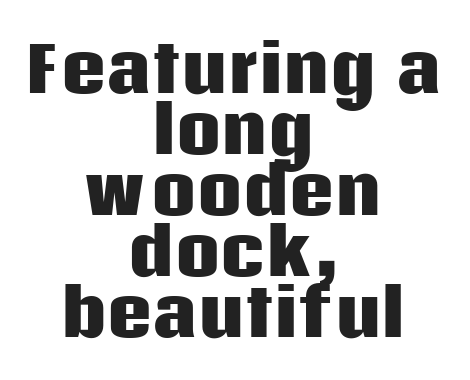
Q: Is the text bold? A: Yes.
Q: Is the text italic (slanted)? A: No, it is upright.
Q: Is the typeface a serif or a sans-serif typeface? A: Sans-serif.
Q: Is the text underlined? A: No.
Q: How is the paragraph aligned? A: Centered.
Q: Is the spacing between letters normal or unusually wide? A: Normal.
Q: Is the spacing between lines tight, normal or loose? A: Tight.
Q: Width (condensed, normal, or wide)? A: Normal.
Q: Stroke contrast? A: Low.
Q: x-height? A: Large.
Q: Monospaced? A: No.
